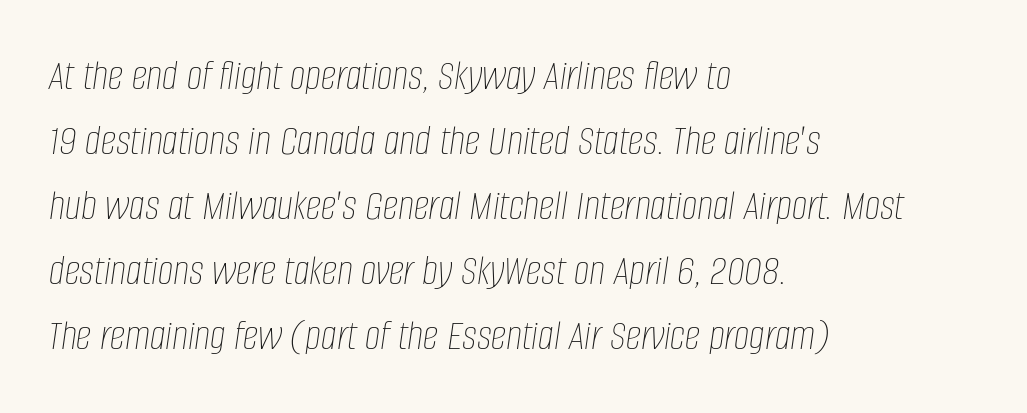
{"italic": "yes", "lean": "right", "slant_degrees": 8, "bold": "no", "weight": "thin", "width": "condensed", "stroke_contrast": "low", "x_height": "large", "monospaced": "no", "underline": "no", "align": "left", "line_spacing": "normal", "line_spacing_ratio": 1.48, "letter_spacing": "normal", "letter_spacing_em": 0.0, "glyph_px": 44}
